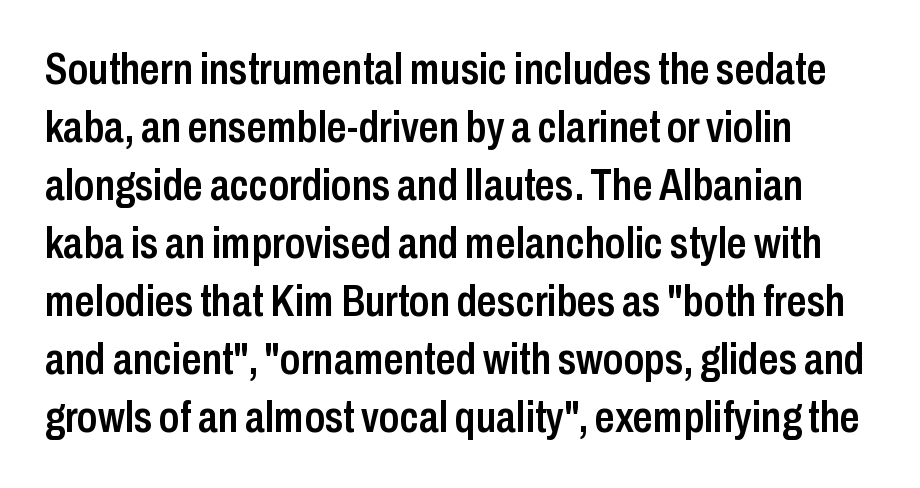
The image shows 44 px semibold, condensed sans-serif type, upright; set normal line spacing (1.32x), normal letter spacing, not underlined; low stroke contrast and a medium x-height.
